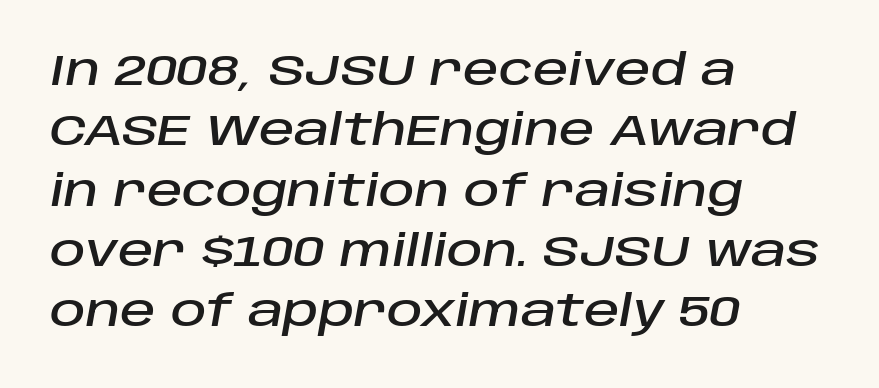
Characters follow at the spacing the type designer built in. Proportional: the letters do not fall into vertical columns. These lines stack with their left ends in a neat column. The text carries the slant typical of an italic or oblique font.
